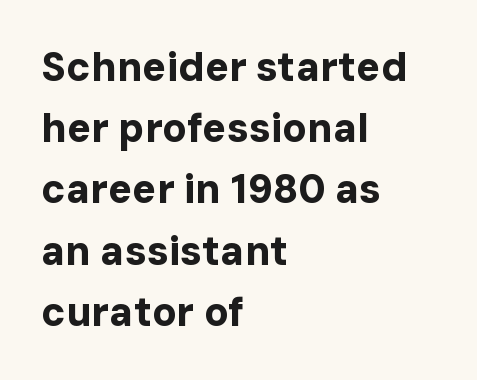
{"serif": "no", "italic": "no", "bold": "yes", "weight": "bold", "width": "normal", "stroke_contrast": "low", "x_height": "medium", "monospaced": "no", "underline": "no", "align": "left", "line_spacing": "normal", "line_spacing_ratio": 1.53, "letter_spacing": "normal", "letter_spacing_em": 0.0, "glyph_px": 40}
